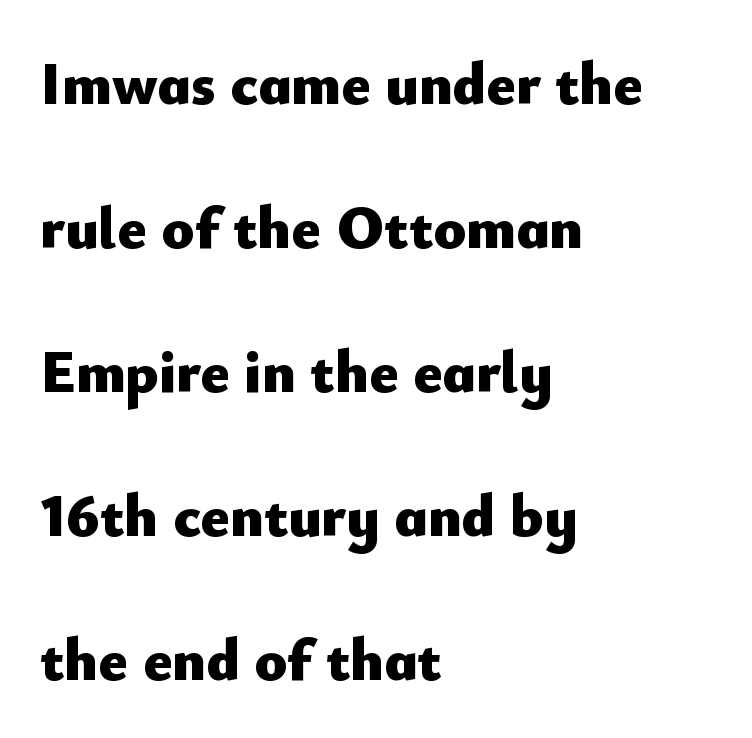
{"serif": "no", "italic": "no", "bold": "yes", "weight": "heavy", "width": "normal", "stroke_contrast": "low", "x_height": "small", "monospaced": "no", "underline": "no", "align": "left", "line_spacing": "loose", "line_spacing_ratio": 2.4, "letter_spacing": "normal", "letter_spacing_em": 0.0, "glyph_px": 60}
